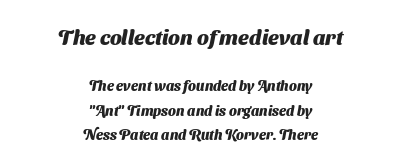
Q: Is the text bold? A: Yes.
Q: Is the text underlined? A: No.
Q: How is the paragraph aligned? A: Centered.
Q: Is the spacing between letters normal or unusually wide? A: Normal.
Q: Which block of text is set in a larger size, the first (top) or the second (bottom)? A: The first (top) one.
